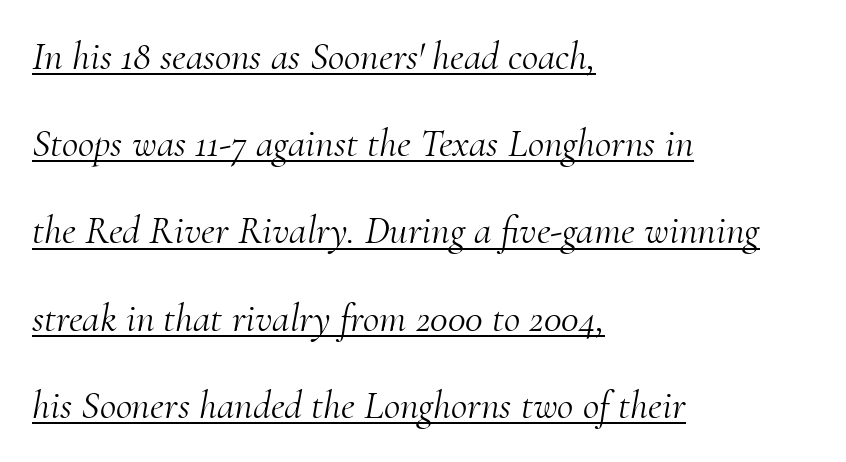
{"serif": "yes", "italic": "yes", "lean": "right", "slant_degrees": 10, "bold": "no", "weight": "light", "width": "normal", "stroke_contrast": "medium", "x_height": "small", "monospaced": "no", "underline": "yes", "align": "left", "line_spacing": "loose", "line_spacing_ratio": 2.18, "letter_spacing": "normal", "letter_spacing_em": 0.0, "glyph_px": 40}
